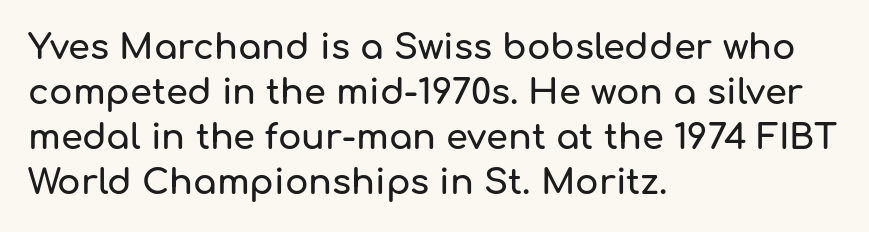
The image shows 35 px sans-serif type, upright; set left-aligned, normal line spacing (1.29x), normal letter spacing, not underlined; low stroke contrast and a medium x-height.
